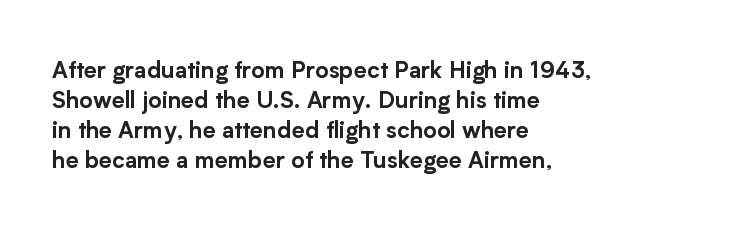
Q: Is the text italic (slanted)? A: No, it is upright.
Q: Is the text underlined? A: No.
Q: How is the paragraph aligned? A: Left-aligned.
Q: Is the spacing between letters normal or unusually wide? A: Normal.
Q: Is the spacing between lines tight, normal or loose? A: Normal.
